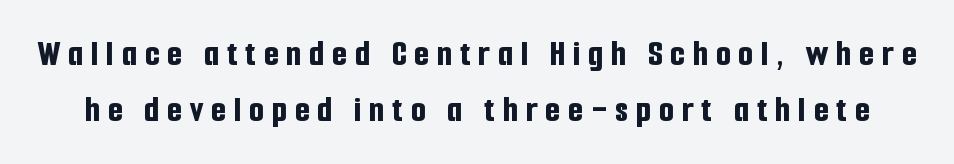
Q: Is the text bold? A: Yes.
Q: Is the text italic (slanted)? A: No, it is upright.
Q: Is the typeface a serif or a sans-serif typeface? A: Sans-serif.
Q: Is the text underlined? A: No.
Q: Is the spacing between letters normal or unusually wide? A: Unusually wide.
Q: Is the spacing between lines tight, normal or loose? A: Normal.
Q: Width (condensed, normal, or wide)? A: Condensed.
Q: Stroke contrast? A: Low.
Q: x-height? A: Medium.
Q: Monospaced? A: No.
